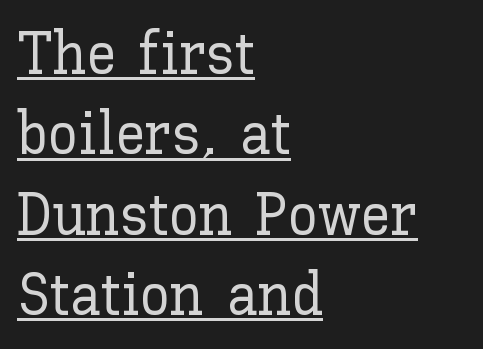
Designer's note — italics off, roman on. The line texture is even and compact thanks to regular tracking. Whoever set this chose a conventional vertical rhythm. You can see a thin bar hugging the bottom of the glyphs. Proportional: the letters do not fall into vertical columns. Horizontally, the lines are justified to the leading edge only.
